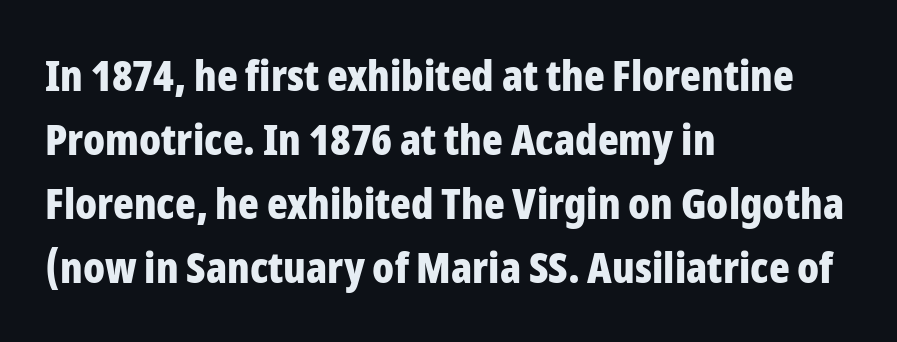
Spacing verdict: proportional, widths tailored to each character. The line texture is even and compact thanks to regular tracking. Heft: maximum for text — a bold. The typeface chosen for these lines omits serifs. The rag falls on the right side of this text block.
